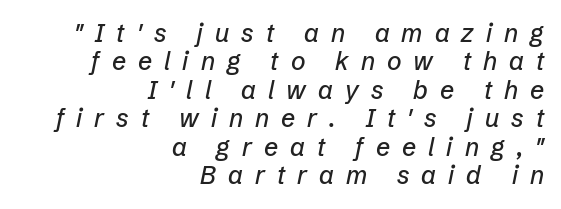
{"italic": "yes", "lean": "right", "slant_degrees": 12, "underline": "no", "align": "right", "line_spacing": "tight", "line_spacing_ratio": 1.14, "letter_spacing": "wide", "letter_spacing_em": 0.48, "glyph_px": 25}
